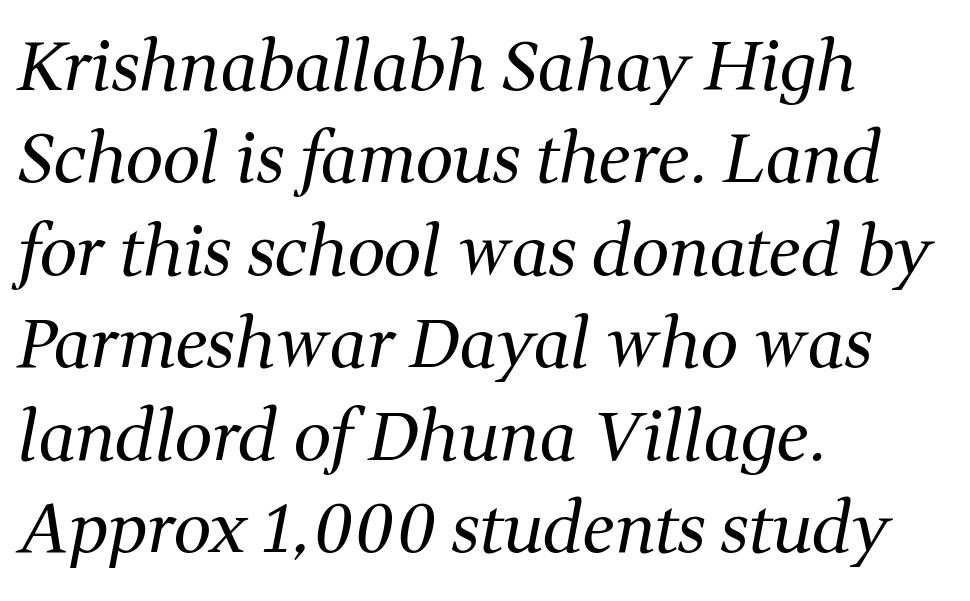
{"serif": "yes", "italic": "yes", "lean": "right", "slant_degrees": 11, "bold": "no", "weight": "regular", "width": "normal", "stroke_contrast": "medium", "x_height": "medium", "monospaced": "no", "underline": "no", "align": "left", "line_spacing": "normal", "line_spacing_ratio": 1.38, "letter_spacing": "normal", "letter_spacing_em": 0.0, "glyph_px": 67}
